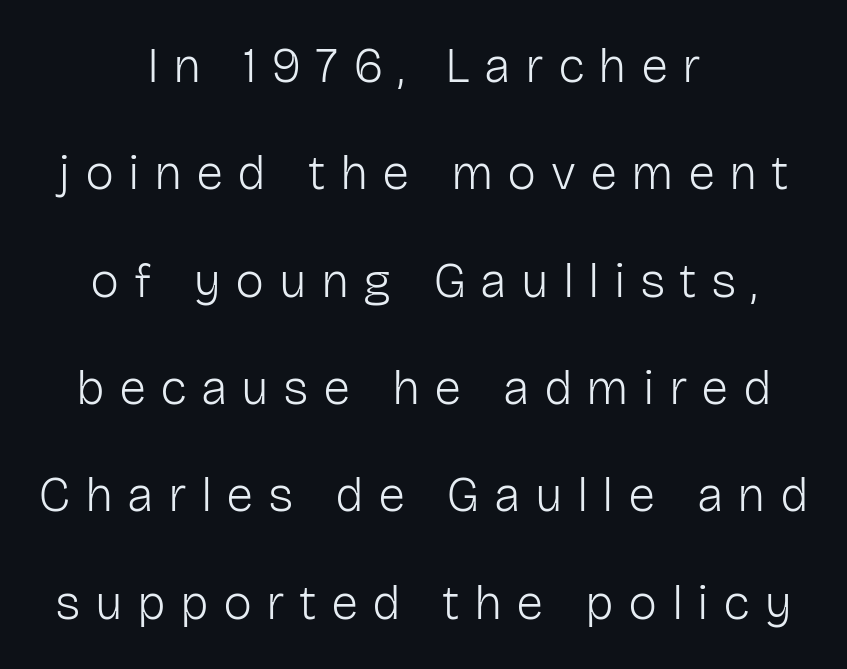
The image shows 49 px light sans-serif type, upright; set centered, loose line spacing (2.19x), unusually wide letter spacing (+0.29 em), not underlined; low stroke contrast and a medium x-height.
